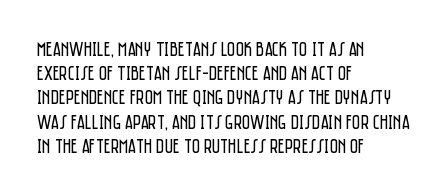
The image shows 20 px text type, upright; set left-aligned, line spacing 1.21x, normal letter spacing, not underlined.
